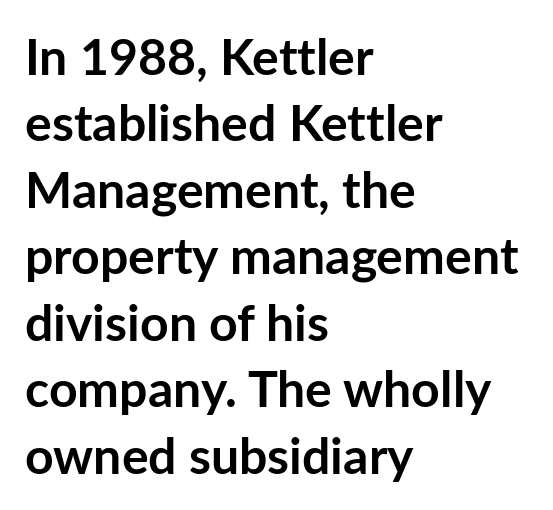
The image shows 50 px semibold sans-serif type, upright; set left-aligned, normal line spacing (1.33x), normal letter spacing, not underlined; low stroke contrast and a medium x-height.
